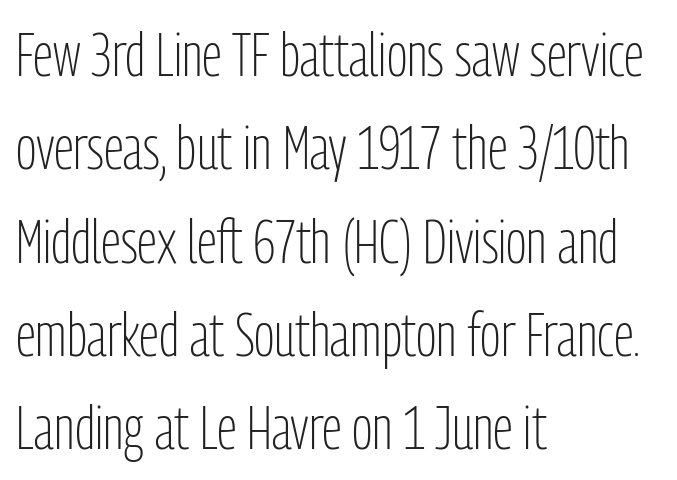
{"serif": "no", "italic": "no", "bold": "no", "weight": "light", "width": "condensed", "stroke_contrast": "low", "x_height": "medium", "monospaced": "no", "underline": "no", "align": "left", "line_spacing": "normal", "line_spacing_ratio": 1.53, "letter_spacing": "normal", "letter_spacing_em": 0.0, "glyph_px": 61}
